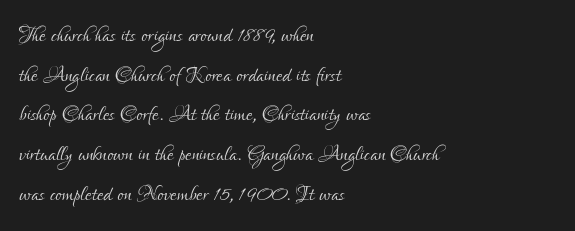
{"serif": "no", "bold": "no", "weight": "light", "width": "condensed", "stroke_contrast": "low", "x_height": "small", "monospaced": "no", "underline": "no", "align": "left", "line_spacing": "normal", "line_spacing_ratio": 1.37, "letter_spacing": "normal", "letter_spacing_em": 0.0, "glyph_px": 29}
